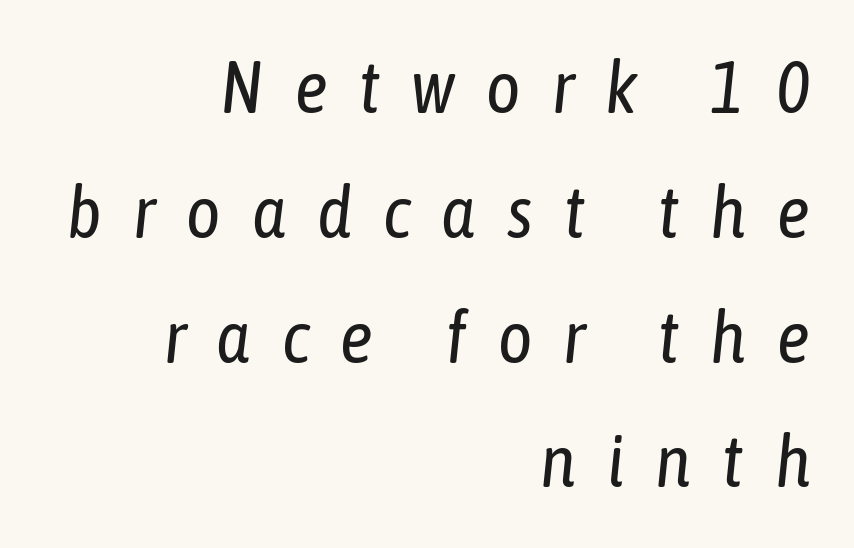
{"italic": "yes", "lean": "right", "slant_degrees": 6, "bold": "no", "weight": "regular", "width": "condensed", "stroke_contrast": "low", "x_height": "medium", "monospaced": "no", "underline": "no", "align": "right", "line_spacing_ratio": 1.71, "letter_spacing": "wide", "letter_spacing_em": 0.43, "glyph_px": 73}
